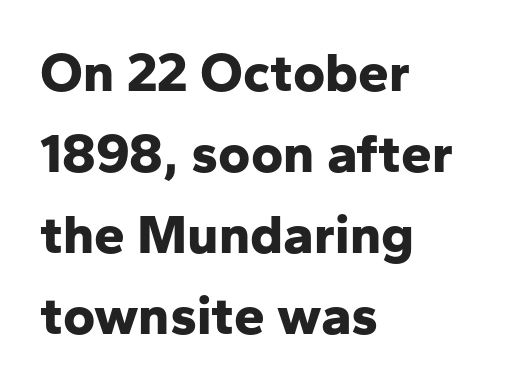
The image shows 55 px bold sans-serif type, upright; set left-aligned, normal line spacing (1.47x), normal letter spacing, not underlined; low stroke contrast and a medium x-height.
